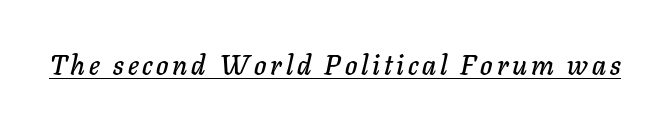
{"italic": "yes", "lean": "right", "slant_degrees": 11, "width": "normal", "stroke_contrast": "low", "x_height": "medium", "monospaced": "no", "underline": "yes", "glyph_px": 28}
